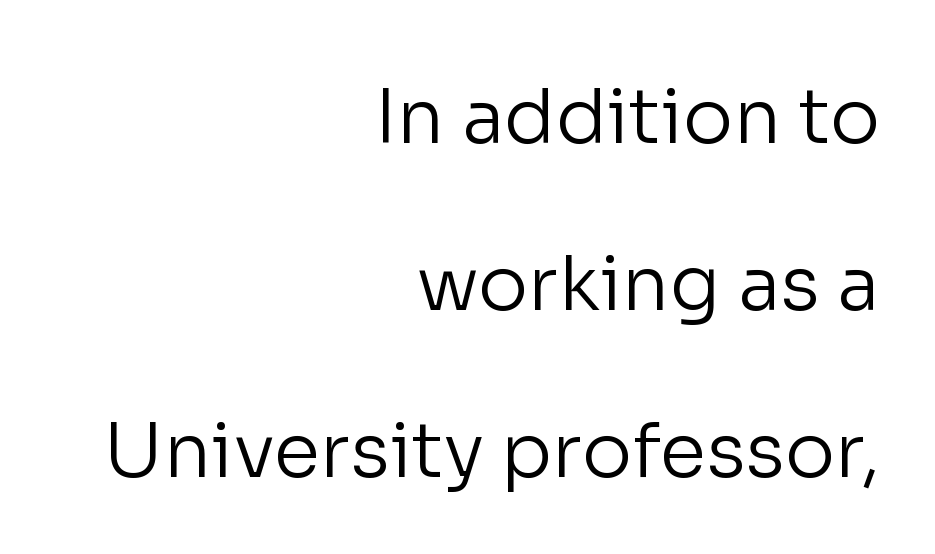
{"serif": "no", "italic": "no", "bold": "no", "weight": "regular", "width": "normal", "stroke_contrast": "low", "x_height": "medium", "monospaced": "no", "underline": "no", "align": "right", "line_spacing": "loose", "line_spacing_ratio": 2.23, "letter_spacing": "normal", "letter_spacing_em": 0.0, "glyph_px": 75}
